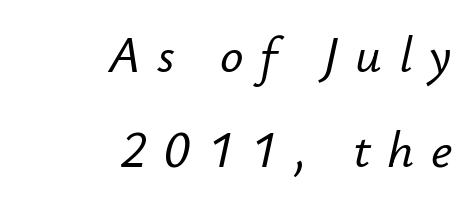
Q: Is the text italic (slanted)? A: Yes, it leans right by about 12 degrees.
Q: Is the text underlined? A: No.
Q: How is the paragraph aligned? A: Right-aligned.
Q: Is the spacing between letters normal or unusually wide? A: Unusually wide.
Q: Width (condensed, normal, or wide)? A: Normal.
Q: Stroke contrast? A: Low.
Q: x-height? A: Small.
Q: Monospaced? A: No.
